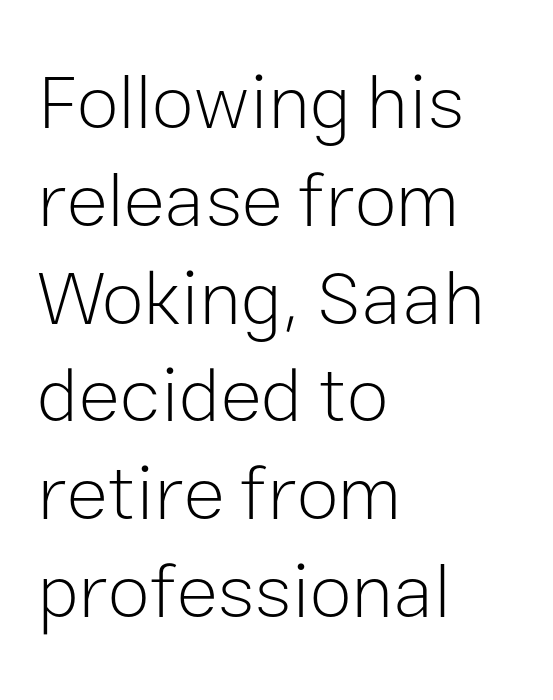
Q: Is the text bold? A: No.
Q: Is the text italic (slanted)? A: No, it is upright.
Q: Is the typeface a serif or a sans-serif typeface? A: Sans-serif.
Q: Is the text underlined? A: No.
Q: How is the paragraph aligned? A: Left-aligned.
Q: Is the spacing between letters normal or unusually wide? A: Normal.
Q: Is the spacing between lines tight, normal or loose? A: Normal.
Q: Width (condensed, normal, or wide)? A: Normal.
Q: Stroke contrast? A: Low.
Q: x-height? A: Medium.
Q: Monospaced? A: No.
